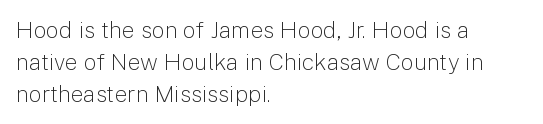
Caption: standard tracking, unaltered. Does the leading feel generous? No, just average. The lines are quadded left. Check the space under the baseline: it is left empty.
